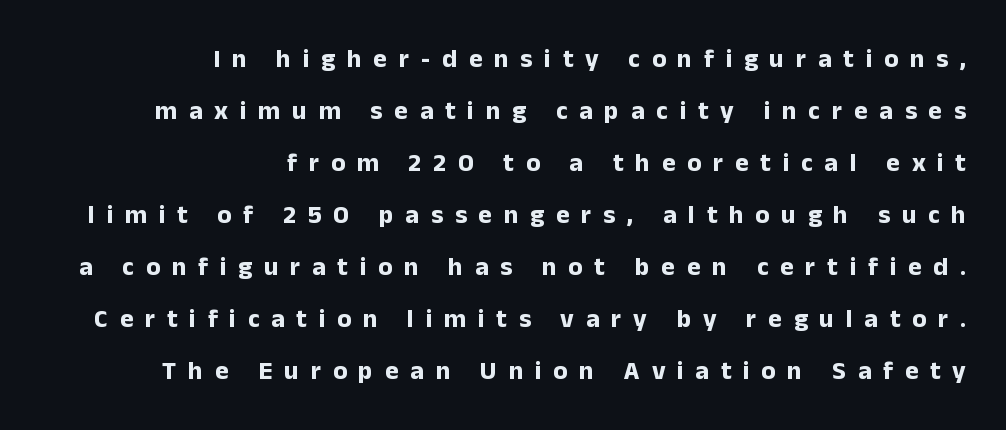
Q: Is the text bold? A: Yes.
Q: Is the text italic (slanted)? A: No, it is upright.
Q: Is the text underlined? A: No.
Q: How is the paragraph aligned? A: Right-aligned.
Q: Is the spacing between letters normal or unusually wide? A: Unusually wide.
Q: Is the spacing between lines tight, normal or loose? A: Loose.
